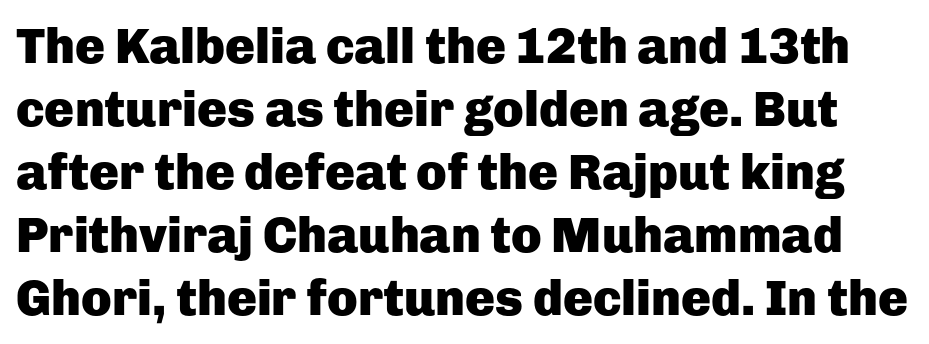
The image shows 50 px heavy sans-serif type, upright; set normal line spacing (1.26x), normal letter spacing, not underlined; low stroke contrast and a medium x-height.
